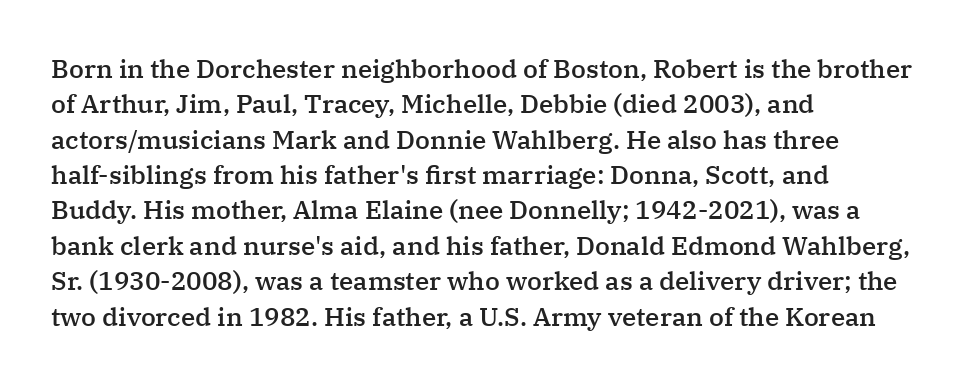
The image shows 26 px text type, upright; set left-aligned, normal line spacing (1.36x), normal letter spacing, not underlined.
